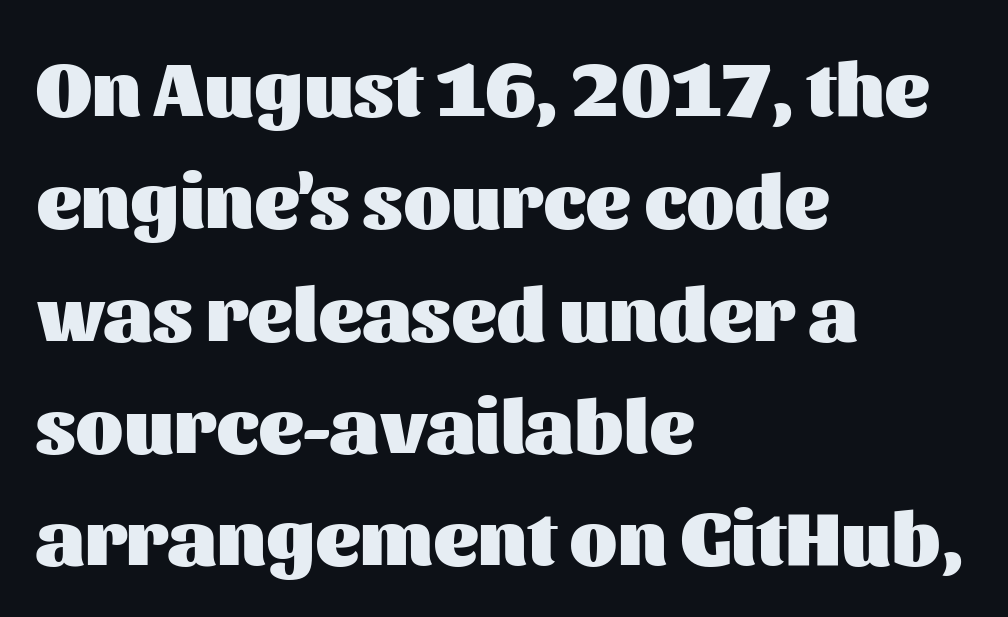
Vertical strokes here are truly vertical. Type without underlining. Typographic density is high because the face is bold. The gaps between neighbouring characters are ordinary and unremarkable. Leftover space on each line is placed entirely after the last word. Is this a sans? Yes — the strokes have no serifs.
